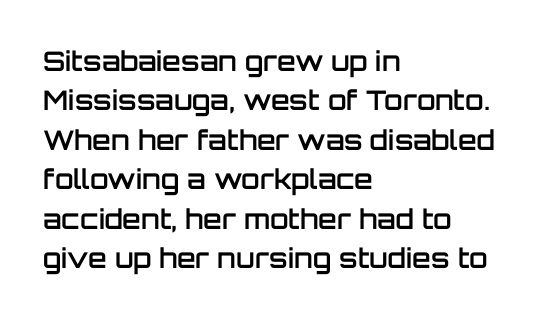
The line texture is even and compact thanks to regular tracking. The vertical gap from one line to the next is medium. It's the straight-up-and-down kind of type. I'd describe the lettering as semibold — firm but not a full bold. Layout note: lines flush left. Words float on clear page, feet unadorned.
